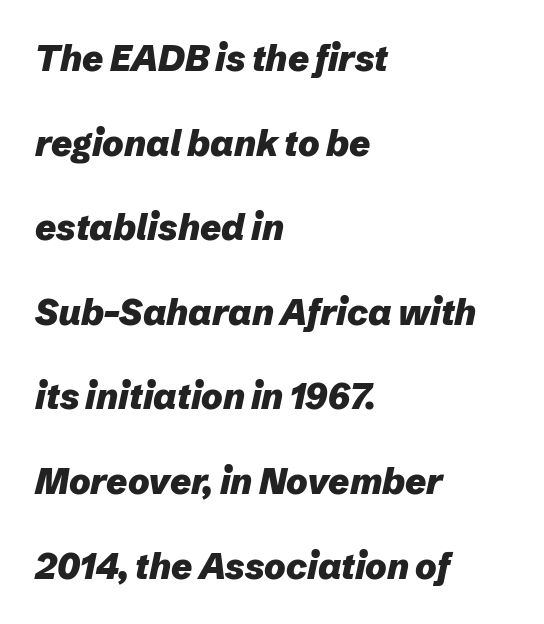
{"italic": "yes", "lean": "right", "slant_degrees": 12, "bold": "yes", "weight": "heavy", "width": "normal", "stroke_contrast": "low", "x_height": "medium", "monospaced": "no", "underline": "no", "align": "left", "line_spacing": "loose", "line_spacing_ratio": 2.35, "letter_spacing": "normal", "letter_spacing_em": 0.0, "glyph_px": 36}
